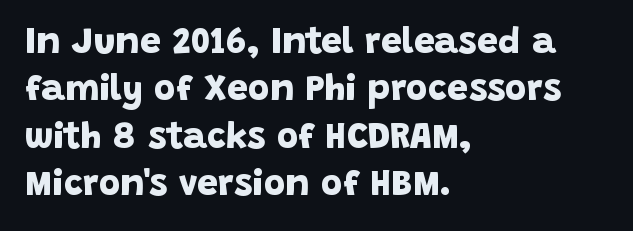
{"serif": "no", "bold": "yes", "weight": "bold", "width": "normal", "stroke_contrast": "low", "x_height": "large", "monospaced": "no", "underline": "no", "align": "left", "line_spacing": "normal", "line_spacing_ratio": 1.28, "letter_spacing": "normal", "letter_spacing_em": 0.0, "glyph_px": 37}
